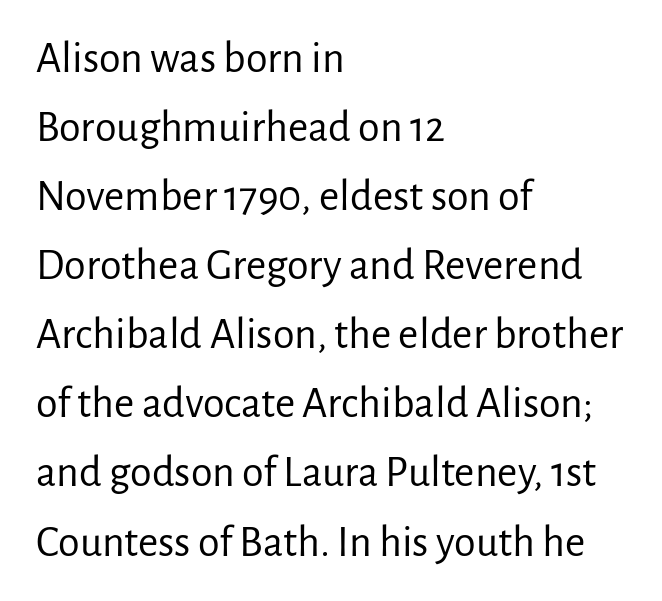
Q: Is the text bold? A: No.
Q: Is the text italic (slanted)? A: No, it is upright.
Q: Is the typeface a serif or a sans-serif typeface? A: Sans-serif.
Q: Is the text underlined? A: No.
Q: How is the paragraph aligned? A: Left-aligned.
Q: Is the spacing between letters normal or unusually wide? A: Normal.
Q: Is the spacing between lines tight, normal or loose? A: Normal.
Q: Width (condensed, normal, or wide)? A: Normal.
Q: Stroke contrast? A: Low.
Q: x-height? A: Medium.
Q: Monospaced? A: No.
